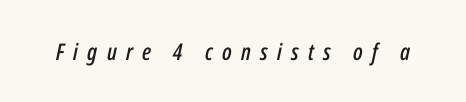
{"italic": "yes", "lean": "right", "slant_degrees": 12, "underline": "no", "letter_spacing": "wide", "letter_spacing_em": 0.4, "glyph_px": 23}
